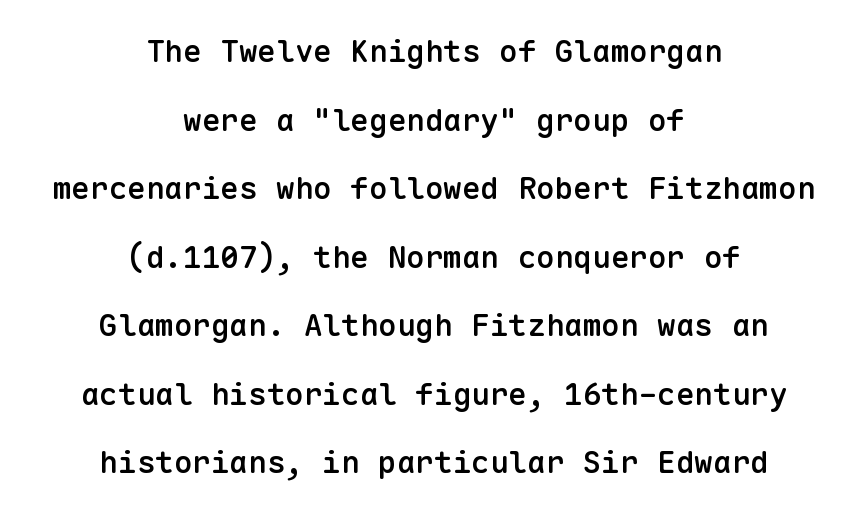
Looks like terminal output: every glyph gets an equal slot. The passage shown has conventional tracking throughout. These lines stand farther apart than default settings would place them. Caption: semibold face, moderately heavy strokes. The font family rendered here belongs to the sans-serif group. Has an underline been added? It has not.
